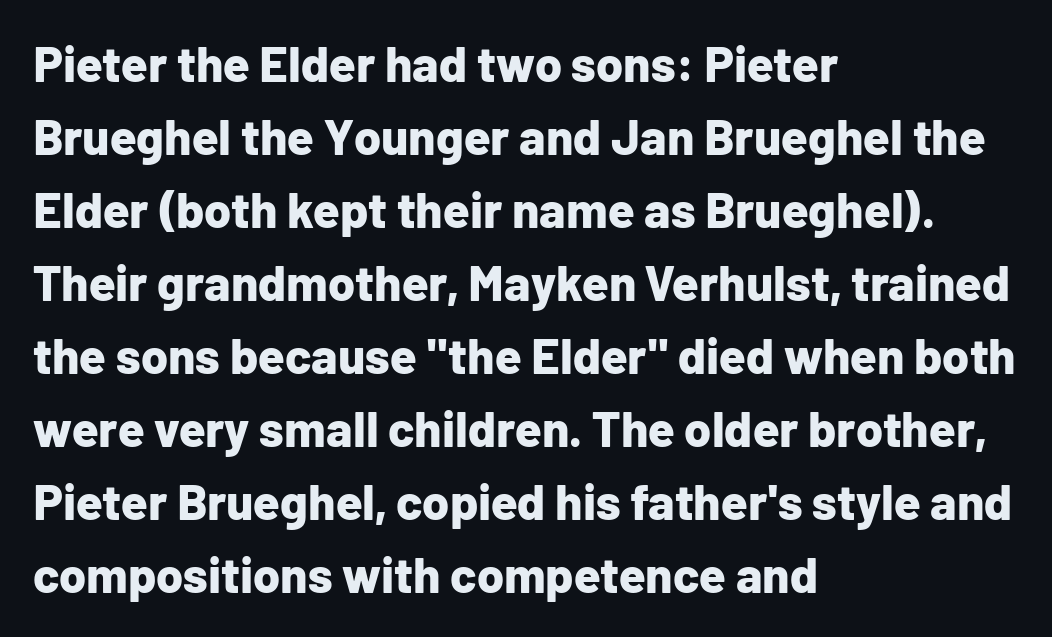
The image shows 49 px bold sans-serif type, upright; set left-aligned, normal line spacing (1.49x), normal letter spacing, not underlined; low stroke contrast and a medium x-height.
